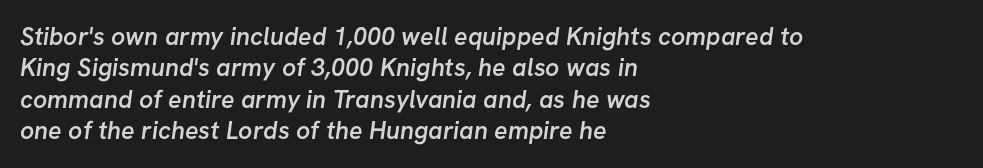
Q: Is the text bold? A: Semi-bold.
Q: Is the text underlined? A: No.
Q: How is the paragraph aligned? A: Left-aligned.
Q: Is the spacing between letters normal or unusually wide? A: Normal.
Q: Is the spacing between lines tight, normal or loose? A: Normal.
